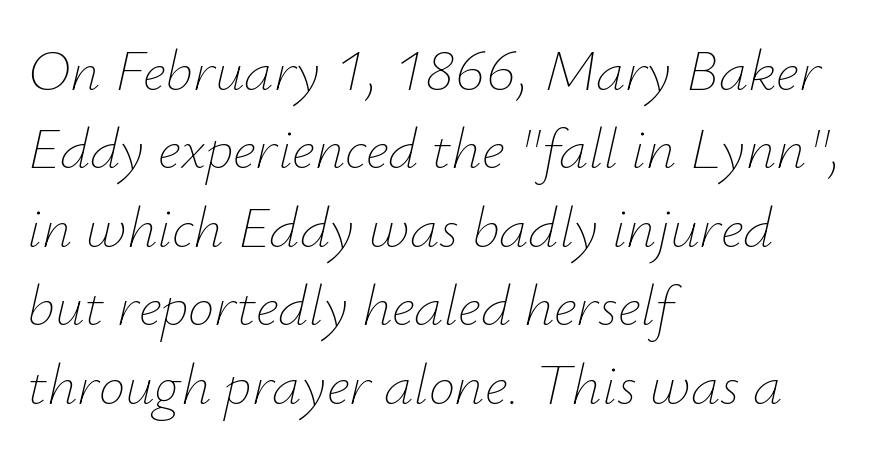
Q: Is the text bold? A: No.
Q: Is the text italic (slanted)? A: Yes, it leans right by about 12 degrees.
Q: Is the text underlined? A: No.
Q: How is the paragraph aligned? A: Left-aligned.
Q: Is the spacing between letters normal or unusually wide? A: Normal.
Q: Is the spacing between lines tight, normal or loose? A: Normal.
Q: Width (condensed, normal, or wide)? A: Normal.
Q: Stroke contrast? A: Low.
Q: x-height? A: Small.
Q: Monospaced? A: No.
